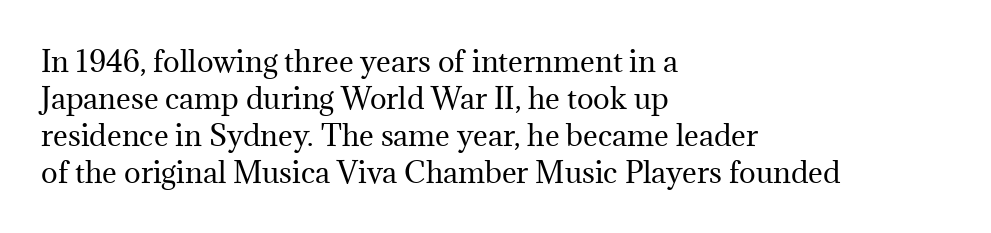
{"serif": "yes", "italic": "no", "bold": "no", "weight": "regular", "width": "normal", "stroke_contrast": "medium", "x_height": "medium", "monospaced": "no", "underline": "no", "align": "left", "line_spacing": "normal", "line_spacing_ratio": 1.32, "letter_spacing": "normal", "letter_spacing_em": 0.0, "glyph_px": 28}
